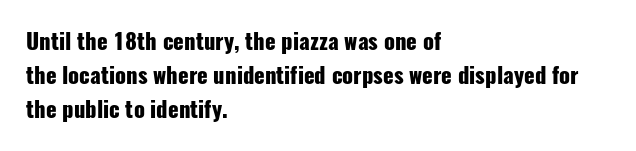
Q: Is the text bold? A: Yes.
Q: Is the text italic (slanted)? A: No, it is upright.
Q: Is the text underlined? A: No.
Q: How is the paragraph aligned? A: Left-aligned.
Q: Is the spacing between letters normal or unusually wide? A: Normal.
Q: Is the spacing between lines tight, normal or loose? A: Normal.
